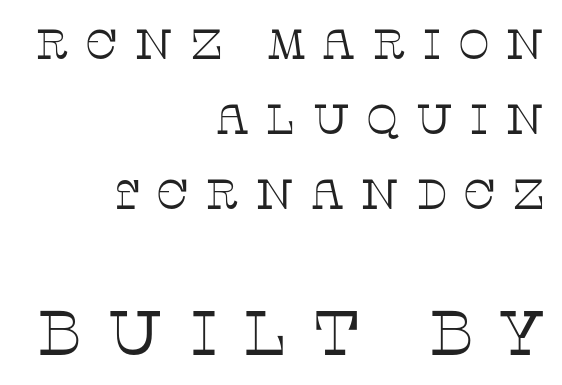
{"serif": "yes", "italic": "no", "bold": "no", "weight": "thin", "width": "normal", "stroke_contrast": "low", "x_height": "large", "monospaced": "no", "underline": "no", "align": "right", "line_spacing_ratio": 1.78, "letter_spacing": "wide", "letter_spacing_em": 0.38, "larger_block": "second", "size_ratio": 1.5, "glyph_px": 63}
